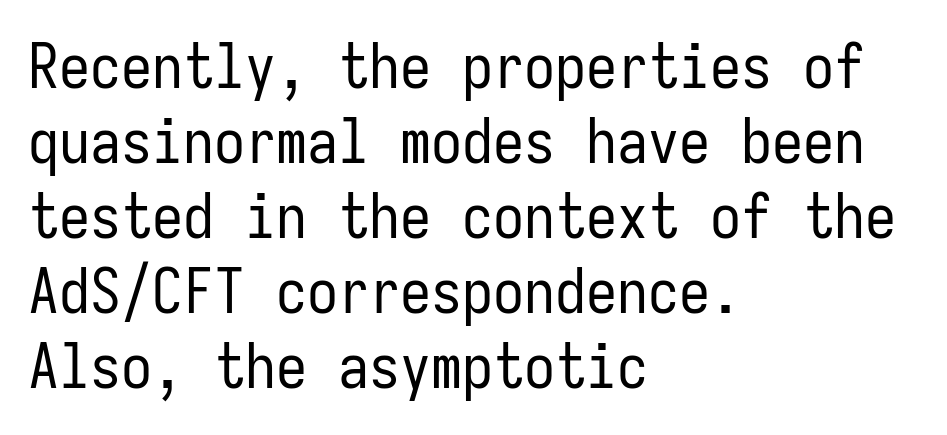
The specimen reads as upright at a glance. The paragraph has a hard left edge and a soft right edge. A typesetter would call this monospace, since all characters share one set width. Look at the bottom of the vertical strokes: they stop flat, with no serifs. Tracking here is standard; glyphs follow each other at the usual distance.
